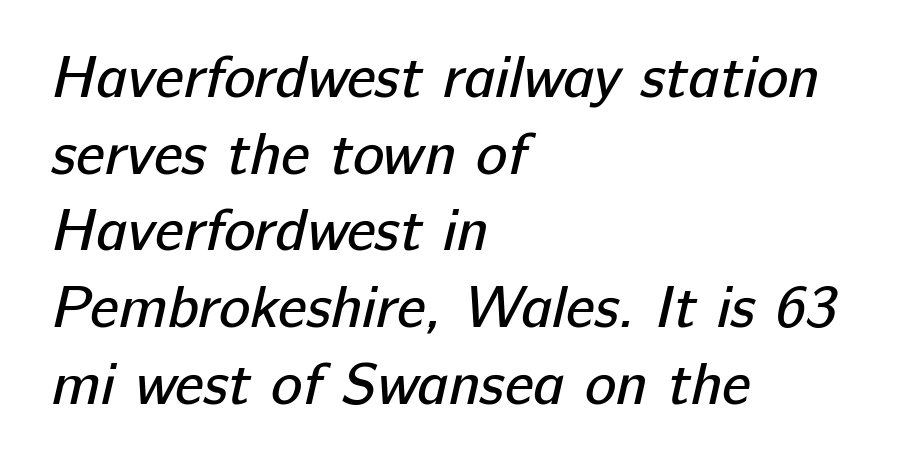
{"serif": "no", "bold": "no", "weight": "regular", "width": "normal", "stroke_contrast": "low", "x_height": "medium", "monospaced": "no", "underline": "no", "align": "left", "line_spacing": "normal", "line_spacing_ratio": 1.3, "letter_spacing": "normal", "letter_spacing_em": 0.0, "glyph_px": 59}
